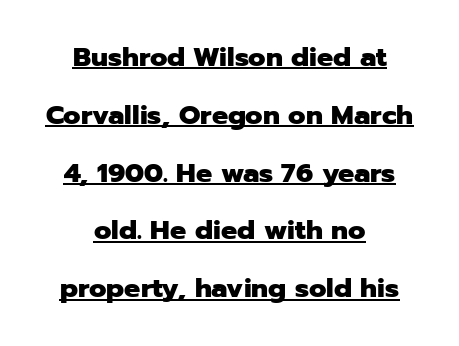
{"italic": "no", "bold": "yes", "underline": "yes", "align": "center", "line_spacing": "loose", "line_spacing_ratio": 2.14, "letter_spacing": "normal", "letter_spacing_em": 0.0, "glyph_px": 27}
